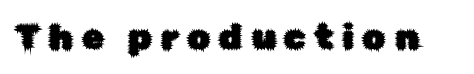
The image shows 35 px sans-serif type, upright; set unusually wide letter spacing (+0.26 em), not underlined; low stroke contrast and a medium x-height.
